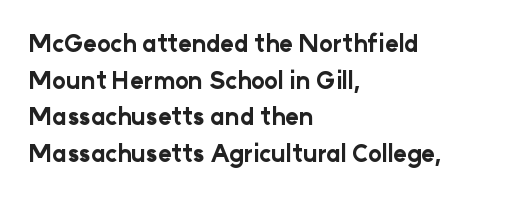
Q: Is the text bold? A: Yes.
Q: Is the text italic (slanted)? A: No, it is upright.
Q: Is the text underlined? A: No.
Q: How is the paragraph aligned? A: Left-aligned.
Q: Is the spacing between letters normal or unusually wide? A: Normal.
Q: Is the spacing between lines tight, normal or loose? A: Normal.
